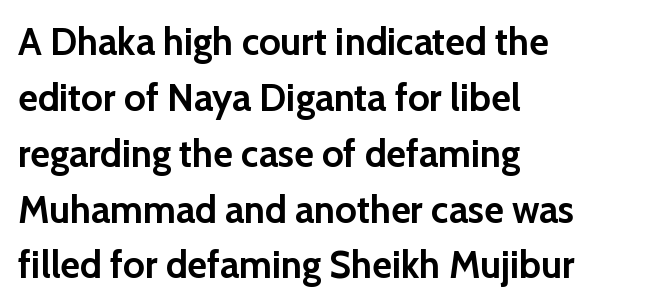
{"serif": "no", "italic": "no", "bold": "yes", "weight": "semibold", "width": "normal", "stroke_contrast": "low", "x_height": "medium", "monospaced": "no", "underline": "no", "align": "left", "line_spacing": "normal", "line_spacing_ratio": 1.47, "letter_spacing": "normal", "letter_spacing_em": 0.0, "glyph_px": 38}
